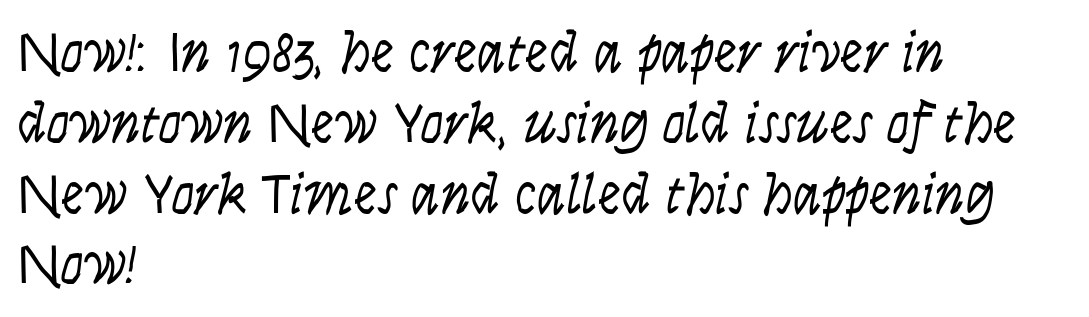
Q: Is the text bold? A: No.
Q: Is the text italic (slanted)? A: Yes.
Q: Is the typeface a serif or a sans-serif typeface? A: Sans-serif.
Q: Is the text underlined? A: No.
Q: How is the paragraph aligned? A: Left-aligned.
Q: Is the spacing between letters normal or unusually wide? A: Normal.
Q: Width (condensed, normal, or wide)? A: Condensed.
Q: Stroke contrast? A: Low.
Q: x-height? A: Large.
Q: Monospaced? A: No.
